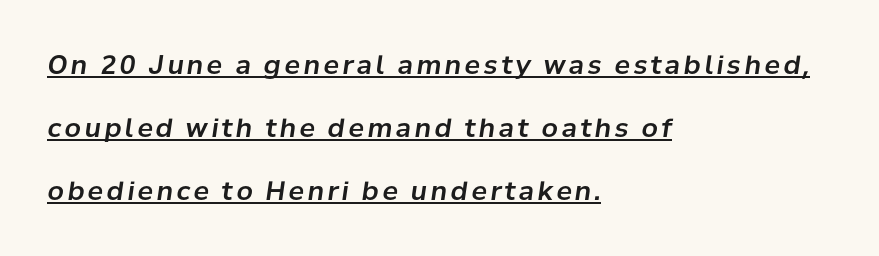
{"italic": "yes", "lean": "right", "slant_degrees": 8, "underline": "yes", "align": "left", "line_spacing": "loose", "line_spacing_ratio": 2.42, "glyph_px": 26}
